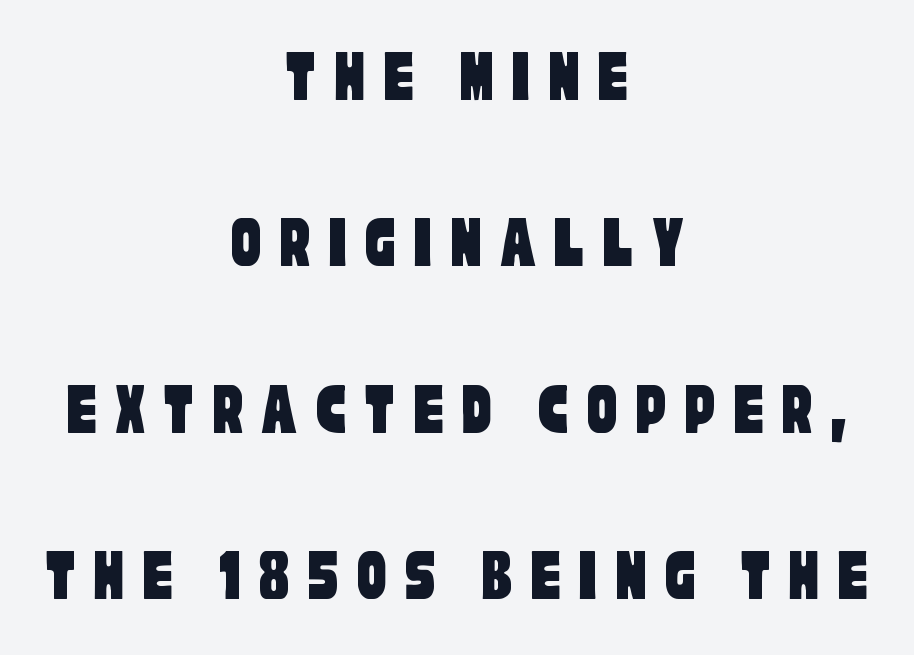
Teacher's note: observe the equal gaps on both sides — that is centered alignment. Compared with typical paragraphs, the rows here are farther apart. These lines are rendered in a variable-pitch font. Regarding serifs, this sample does without them. Compared with typical body copy, the letter spacing here is much looser.
